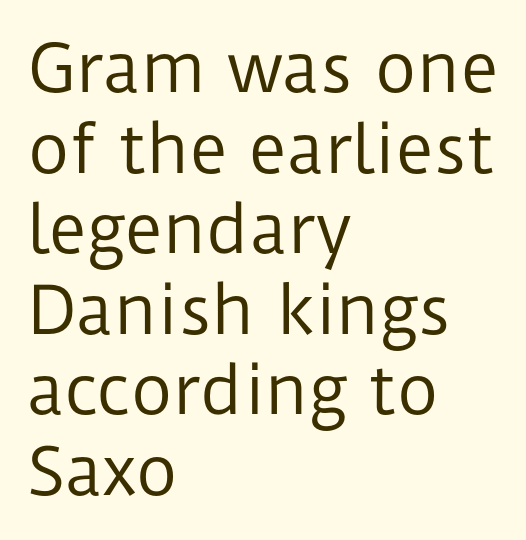
Serifs: no, the terminals of the letterforms are clean. A student would call this left alignment; a typographer would say flush left, rag right. Do the characters align in a grid? No, the font is proportional. Lines of text with bare space underneath. No extra tracking has been applied to these lines. Ascenders rise straight up at ninety degrees.
